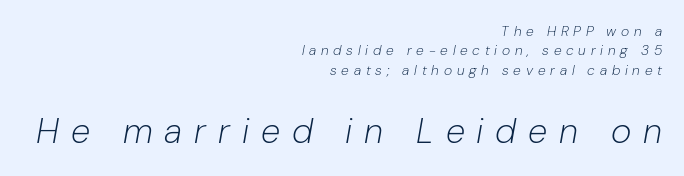
Decoration check: the copy has no underline. Casual observation: everything's shoved over to the right. Each letter keeps its own natural width here, so spacing adapts to shape. Yep, that's italic — everything's leaning. Stroke thickness stays within the range of a standard reading face or lighter. Between these two stacked blocks, the lower one wins on size.
